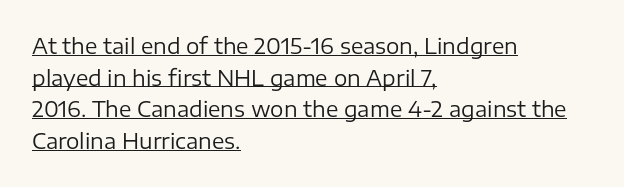
The image shows 21 px text type, upright; set left-aligned, normal line spacing (1.51x), normal letter spacing, underlined.
